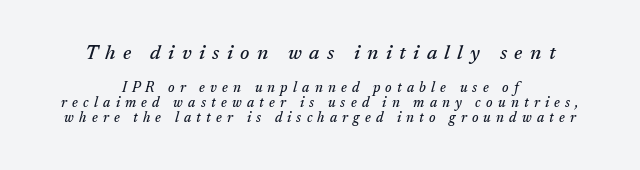
{"italic": "yes", "lean": "right", "slant_degrees": 17, "underline": "no", "align": "center", "line_spacing": "tight", "line_spacing_ratio": 1.06, "letter_spacing": "wide", "letter_spacing_em": 0.37, "larger_block": "first", "size_ratio": 1.43, "glyph_px": 20}
